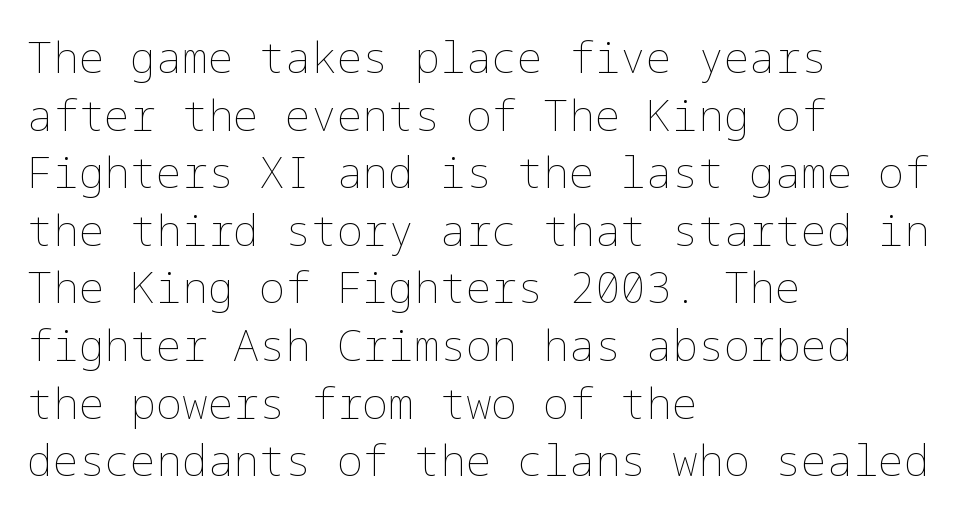
The image shows 43 px thin type, upright; set left-aligned, normal line spacing (1.34x), normal letter spacing, not underlined; low stroke contrast and a medium x-height.
